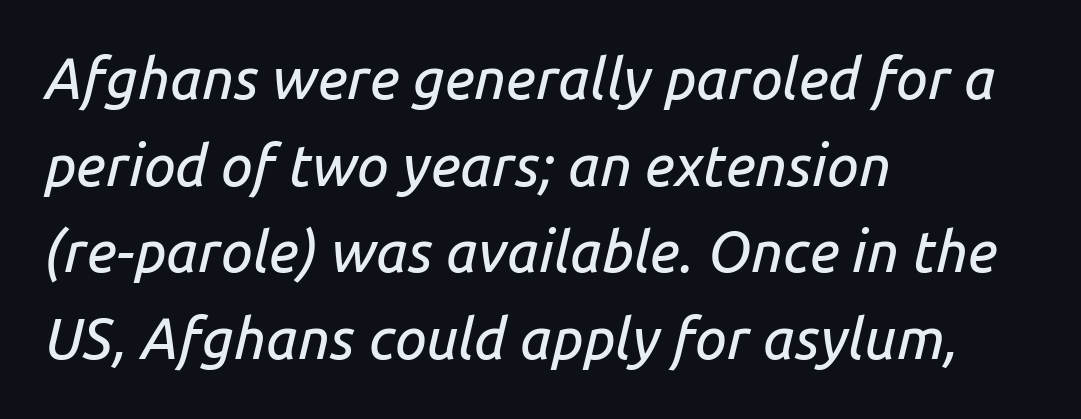
Do the characters align in a grid? No, the font is proportional. The string is rendered with underlining switched off. The face used here has a pronounced slope to its letters. The compositor pushed each line to the left boundary. The passage shown stacks its lines at a standard gap. There is no visible air inserted between adjacent glyphs.
